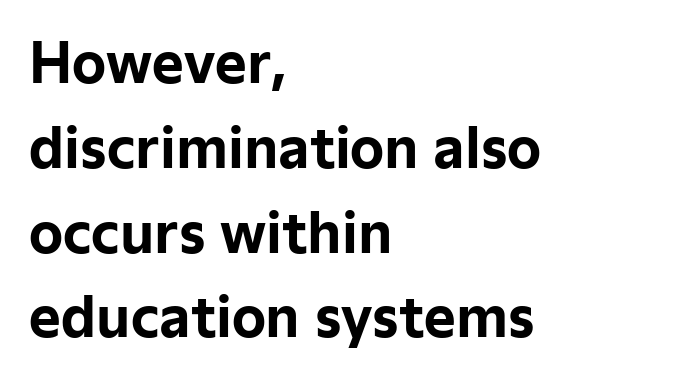
The image shows 54 px bold sans-serif type, upright; set left-aligned, normal line spacing (1.57x), normal letter spacing, not underlined; low stroke contrast and a medium x-height.
